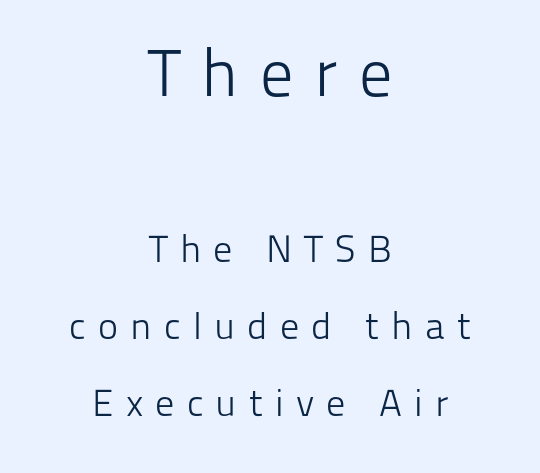
{"serif": "no", "italic": "no", "bold": "no", "weight": "light", "width": "normal", "stroke_contrast": "low", "x_height": "medium", "monospaced": "no", "underline": "no", "align": "center", "line_spacing": "loose", "line_spacing_ratio": 2.03, "letter_spacing": "wide", "letter_spacing_em": 0.32, "larger_block": "first", "size_ratio": 1.74, "glyph_px": 66}
